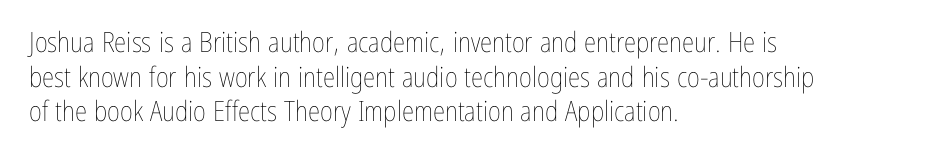
Q: Is the text bold? A: No.
Q: Is the text italic (slanted)? A: No, it is upright.
Q: Is the text underlined? A: No.
Q: How is the paragraph aligned? A: Left-aligned.
Q: Is the spacing between letters normal or unusually wide? A: Normal.
Q: Width (condensed, normal, or wide)? A: Condensed.
Q: Stroke contrast? A: Low.
Q: x-height? A: Medium.
Q: Monospaced? A: No.
